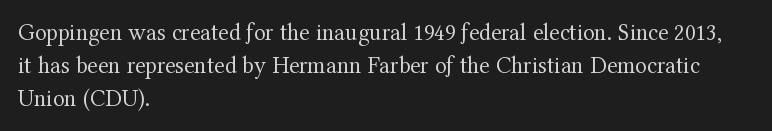
Q: Is the text bold? A: No.
Q: Is the text italic (slanted)? A: No, it is upright.
Q: Is the text underlined? A: No.
Q: How is the paragraph aligned? A: Left-aligned.
Q: Is the spacing between letters normal or unusually wide? A: Normal.
Q: Is the spacing between lines tight, normal or loose? A: Normal.
